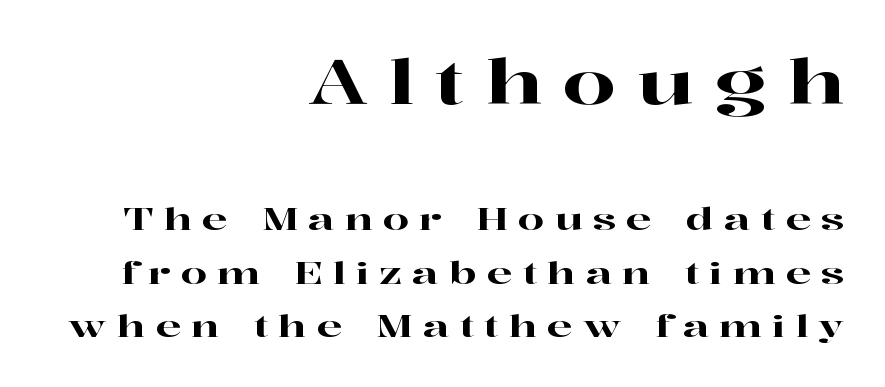
The zone under the glyphs is completely vacant. The passage shown is typed in a proportional face where columns would drift. Larger block? The one above; the one below is distinctly smaller. Vertical strokes here are truly vertical. One-word summary of the alignment: right.
